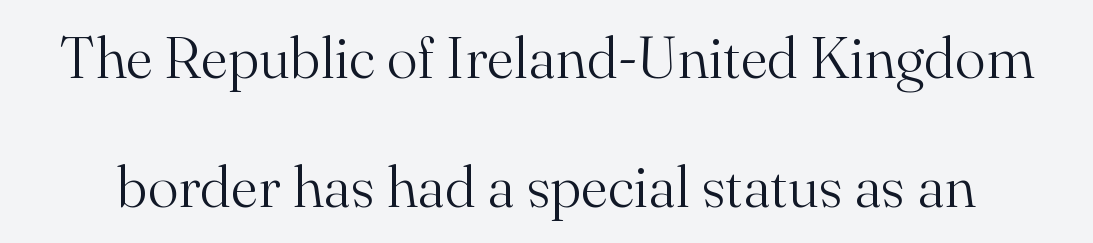
The image shows 58 px light serif type, upright; set loose line spacing (2.22x), normal letter spacing, not underlined; medium stroke contrast and a small x-height.
